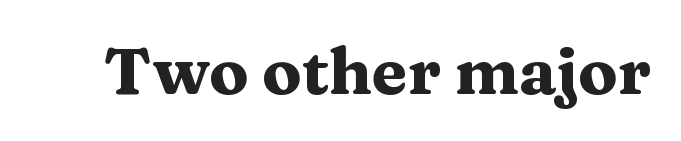
{"serif": "yes", "italic": "no", "bold": "yes", "weight": "heavy", "width": "wide", "stroke_contrast": "medium", "x_height": "medium", "monospaced": "no", "underline": "no", "letter_spacing": "normal", "letter_spacing_em": 0.0, "glyph_px": 65}
